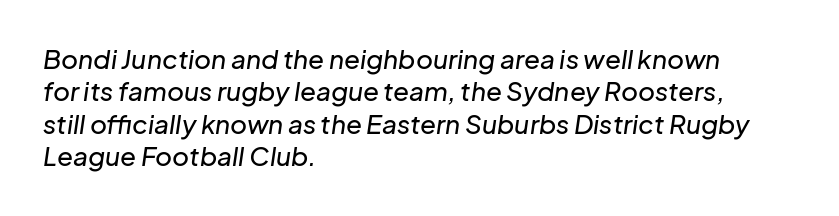
Q: Is the text italic (slanted)? A: Yes, it leans right by about 8 degrees.
Q: Is the text underlined? A: No.
Q: How is the paragraph aligned? A: Left-aligned.
Q: Is the spacing between letters normal or unusually wide? A: Normal.
Q: Is the spacing between lines tight, normal or loose? A: Normal.
